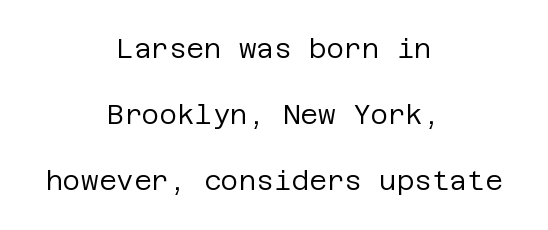
The image shows 27 px text type, upright; set centered, loose line spacing (2.45x), normal letter spacing, not underlined.
